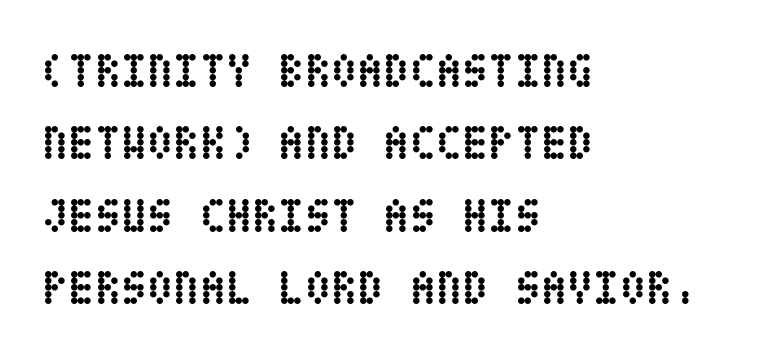
Q: Is the text bold? A: Yes.
Q: Is the text italic (slanted)? A: No, it is upright.
Q: Is the text underlined? A: No.
Q: How is the paragraph aligned? A: Left-aligned.
Q: Is the spacing between letters normal or unusually wide? A: Normal.
Q: Is the spacing between lines tight, normal or loose? A: Normal.
Q: Width (condensed, normal, or wide)? A: Condensed.
Q: Stroke contrast? A: Low.
Q: x-height? A: Large.
